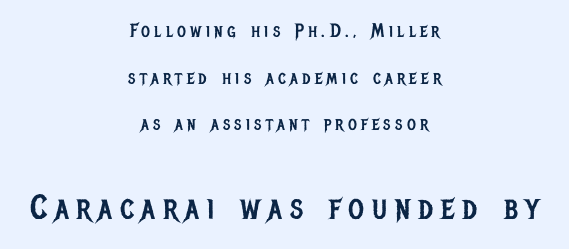
{"serif": "no", "italic": "no", "bold": "no", "weight": "regular", "width": "condensed", "stroke_contrast": "low", "x_height": "large", "monospaced": "no", "underline": "no", "align": "center", "line_spacing": "loose", "line_spacing_ratio": 2.45, "letter_spacing": "wide", "letter_spacing_em": 0.23, "larger_block": "second", "size_ratio": 1.79, "glyph_px": 34}
